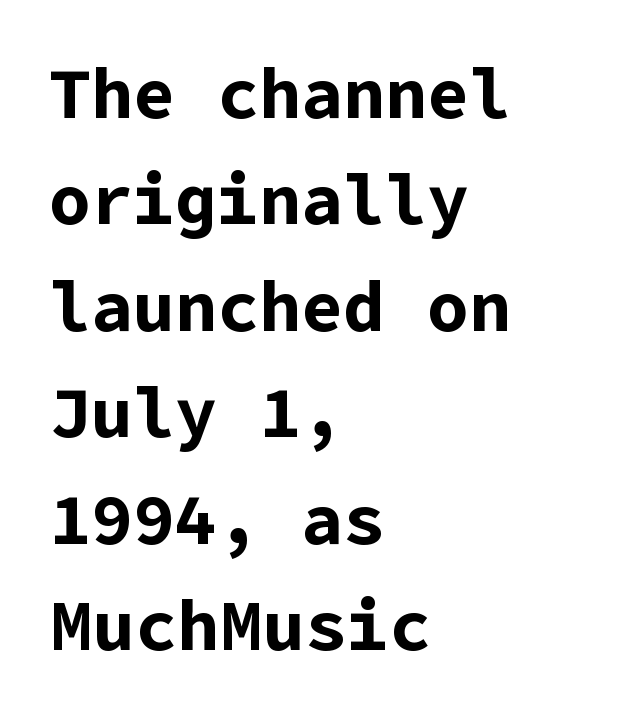
The image shows 70 px bold sans-serif type, upright; set left-aligned, normal line spacing (1.52x), normal letter spacing, not underlined; low stroke contrast and a medium x-height.
